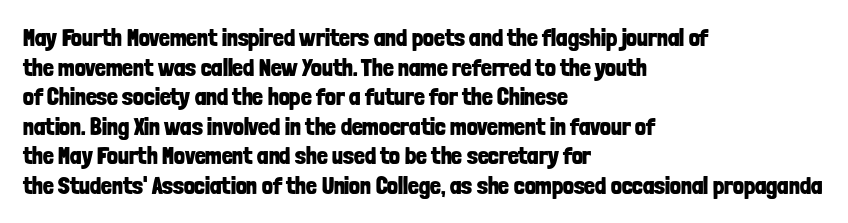
Q: Is the text bold? A: Yes.
Q: Is the text italic (slanted)? A: No, it is upright.
Q: Is the text underlined? A: No.
Q: How is the paragraph aligned? A: Left-aligned.
Q: Is the spacing between letters normal or unusually wide? A: Normal.
